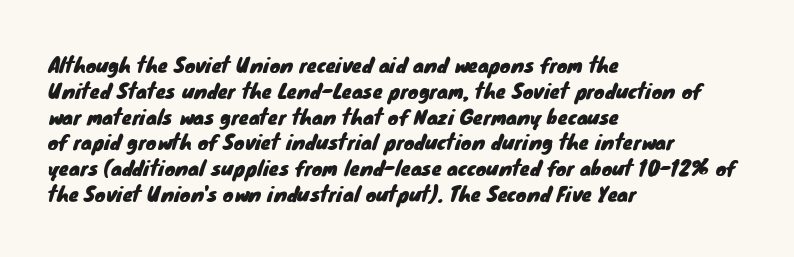
The image shows 20 px text type; set left-aligned, normal line spacing (1.29x), normal letter spacing, not underlined.
